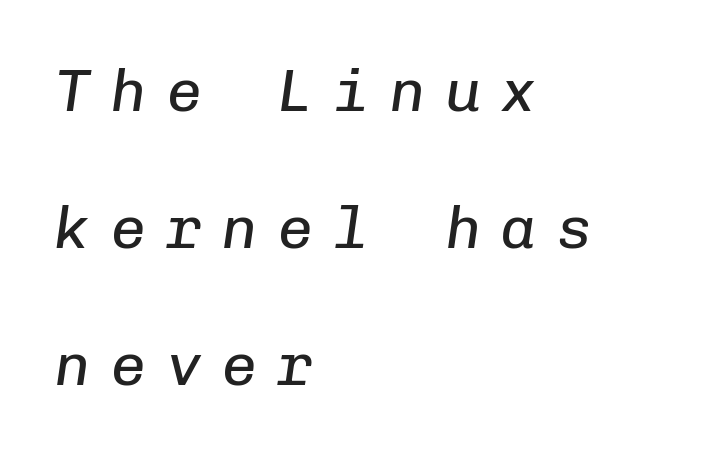
The image shows 60 px regular-weight type, italic (leaning right), monospaced; set left-aligned, loose line spacing (2.28x), unusually wide letter spacing (+0.33 em), not underlined; low stroke contrast and a medium x-height.
